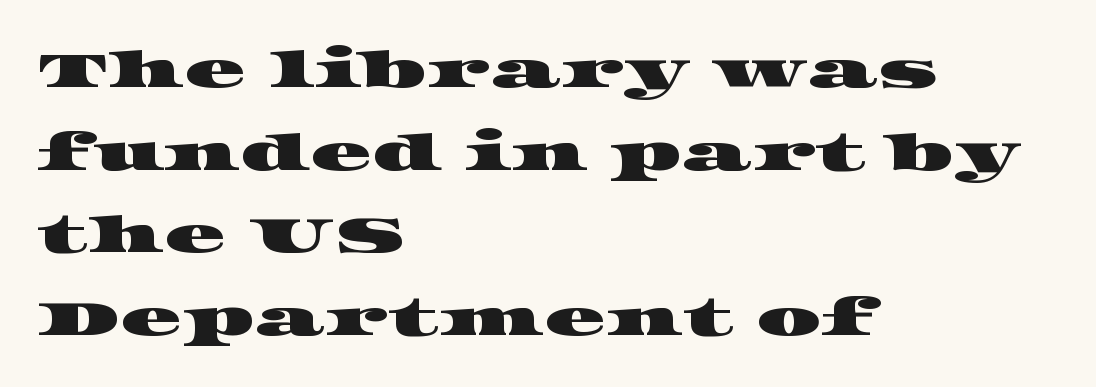
{"serif": "yes", "width": "wide", "stroke_contrast": "high", "x_height": "large", "monospaced": "no", "underline": "no", "align": "left", "line_spacing": "normal", "line_spacing_ratio": 1.62, "letter_spacing": "normal", "letter_spacing_em": 0.0, "glyph_px": 51}
